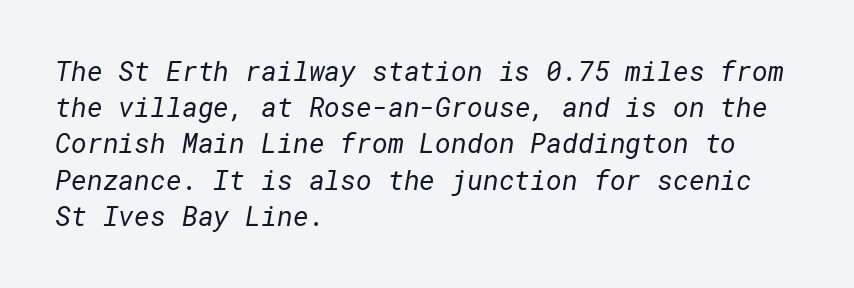
Q: Is the text bold? A: No.
Q: Is the text underlined? A: No.
Q: How is the paragraph aligned? A: Left-aligned.
Q: Is the spacing between letters normal or unusually wide? A: Normal.
Q: Is the spacing between lines tight, normal or loose? A: Normal.
